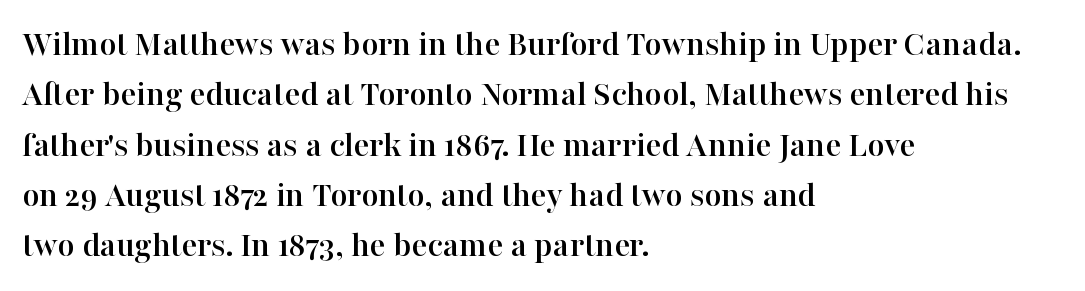
Here the designer chose a conventional face with non-uniform glyph widths. The space directly below the letters is spotless. Classification — serif. A typesetter would mark this as roman, not italic. Nobody touched the tracking dial on this one.
